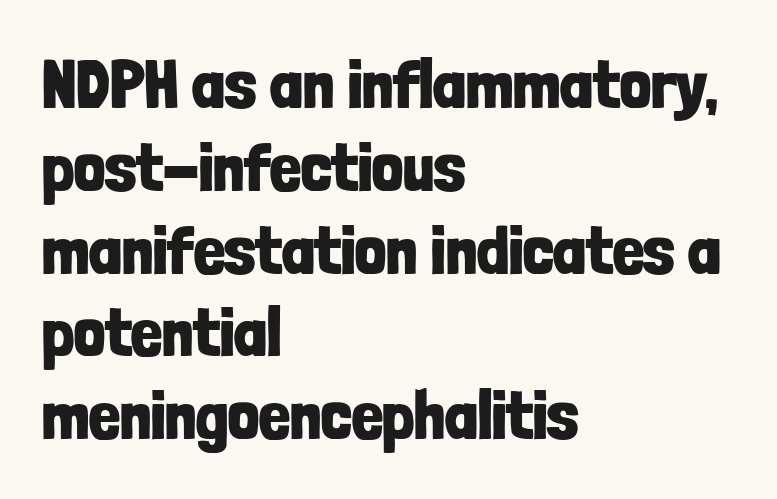
{"serif": "no", "italic": "no", "bold": "yes", "weight": "bold", "width": "condensed", "stroke_contrast": "low", "x_height": "medium", "monospaced": "no", "underline": "no", "align": "left", "line_spacing_ratio": 1.2, "letter_spacing": "normal", "letter_spacing_em": 0.0, "glyph_px": 69}
